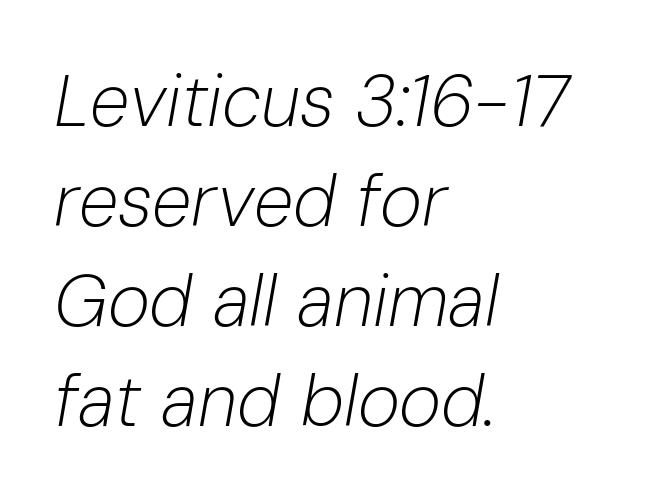
Compared with ordinary roman type, these characters are visibly tilted. The passage shown is typed in a proportional face where columns would drift. Compared with a typical body face, this is equally light or lighter still. The space beneath each line is pristine and unruled. Typeset ragged right — the left edge is the straight one.
